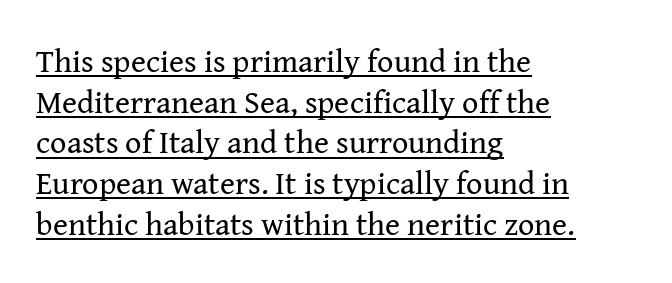
{"serif": "yes", "italic": "no", "bold": "no", "weight": "regular", "width": "normal", "stroke_contrast": "medium", "x_height": "medium", "monospaced": "no", "underline": "yes", "align": "left", "line_spacing": "normal", "line_spacing_ratio": 1.27, "letter_spacing": "normal", "letter_spacing_em": 0.0, "glyph_px": 32}
